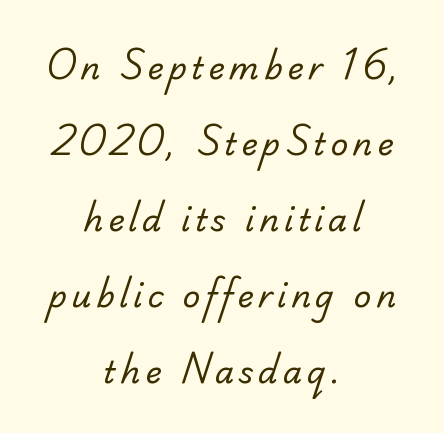
Q: Is the text bold? A: No.
Q: Is the typeface a serif or a sans-serif typeface? A: Serif.
Q: Is the text underlined? A: No.
Q: How is the paragraph aligned? A: Centered.
Q: Is the spacing between lines tight, normal or loose? A: Loose.
Q: Width (condensed, normal, or wide)? A: Normal.
Q: Stroke contrast? A: Low.
Q: x-height? A: Small.
Q: Monospaced? A: No.
